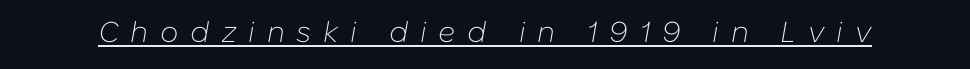
The image shows 29 px light type, italic (leaning right); set unusually wide letter spacing (+0.41 em), underlined; low stroke contrast and a medium x-height.
